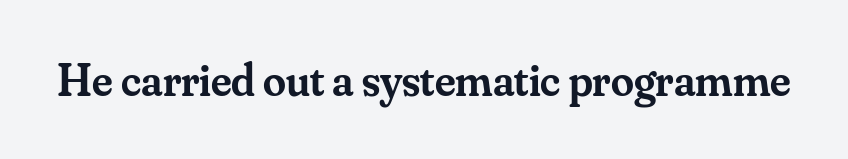
Q: Is the text bold? A: Semi-bold.
Q: Is the text italic (slanted)? A: No, it is upright.
Q: Is the typeface a serif or a sans-serif typeface? A: Serif.
Q: Is the text underlined? A: No.
Q: Is the spacing between letters normal or unusually wide? A: Normal.
Q: Width (condensed, normal, or wide)? A: Normal.
Q: Stroke contrast? A: Medium.
Q: x-height? A: Small.
Q: Monospaced? A: No.
